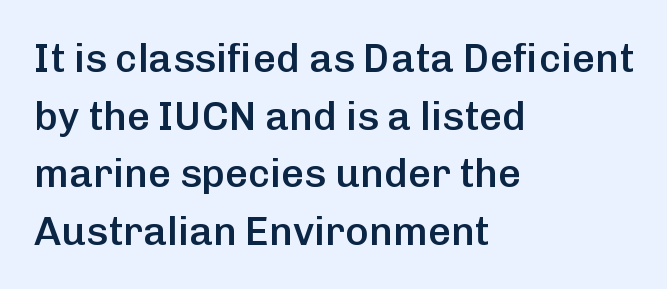
The image shows 40 px semibold sans-serif type, upright; set left-aligned, normal line spacing (1.44x), normal letter spacing, not underlined; low stroke contrast and a medium x-height.
